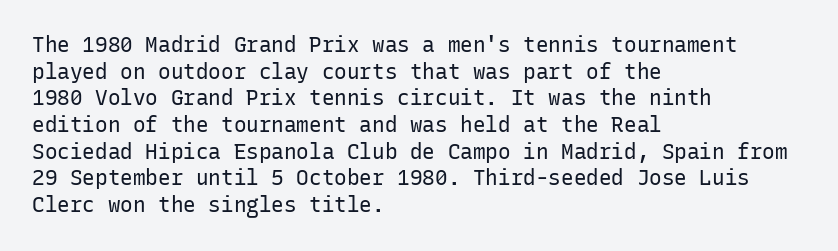
The image shows 21 px text type, upright; set left-aligned, normal line spacing (1.27x), normal letter spacing, not underlined.
